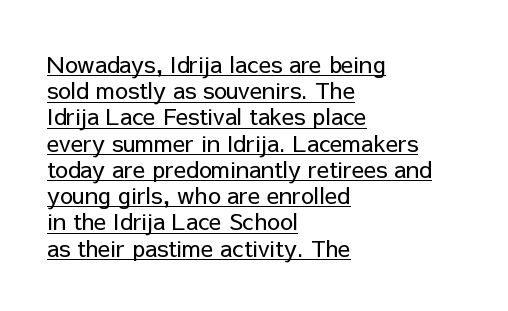
Underlining? Definitely there. Each word holds together tightly as a unit, with standard inter-letter gaps. Weight: regular or lighter. How would I describe the line gaps? Narrow and economical.
